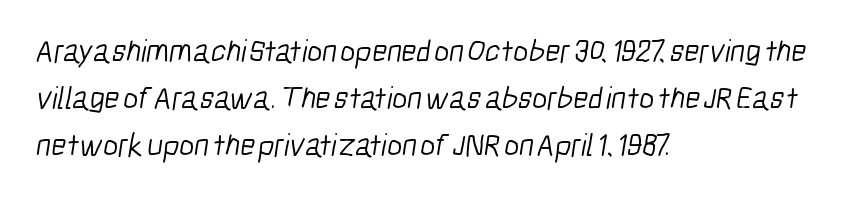
{"serif": "no", "bold": "no", "weight": "light", "width": "condensed", "stroke_contrast": "low", "x_height": "medium", "monospaced": "no", "underline": "no", "align": "left", "line_spacing": "normal", "line_spacing_ratio": 1.47, "letter_spacing": "normal", "letter_spacing_em": 0.0, "glyph_px": 32}
